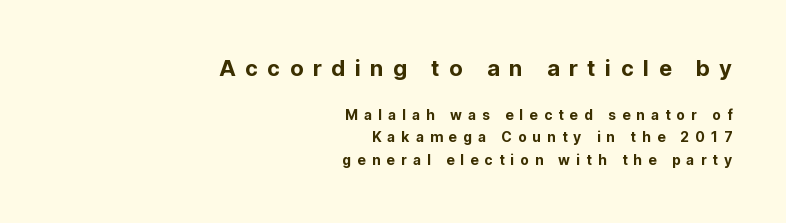
{"italic": "no", "underline": "no", "align": "right", "line_spacing": "normal", "line_spacing_ratio": 1.58, "letter_spacing": "wide", "letter_spacing_em": 0.43, "larger_block": "first", "size_ratio": 1.57, "glyph_px": 22}
